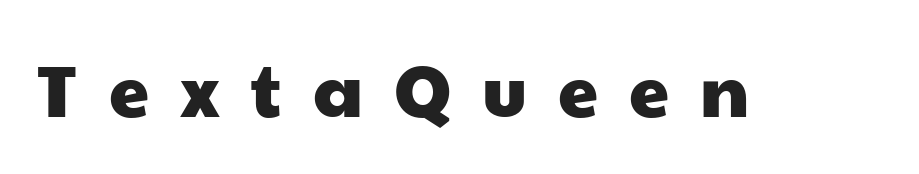
The image shows 72 px wide sans-serif type; set unusually wide letter spacing (+0.43 em), not underlined; low stroke contrast and a medium x-height.
